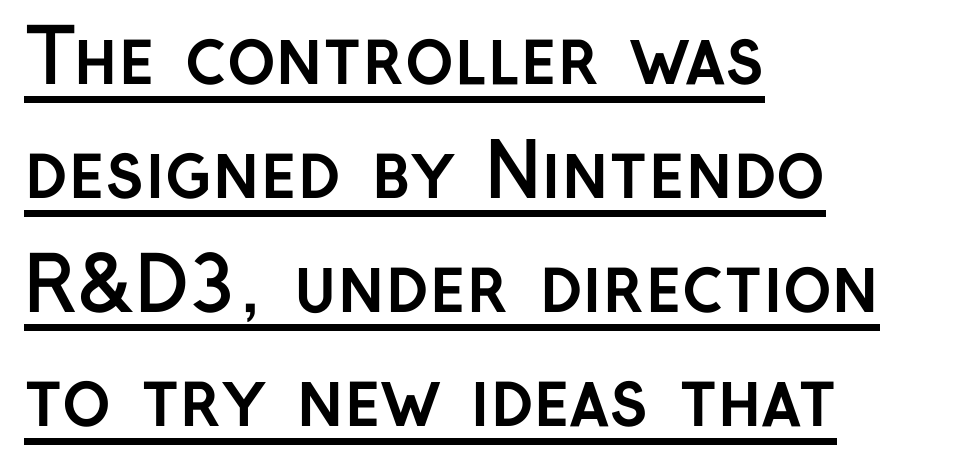
The image shows 74 px semibold sans-serif type, upright; set left-aligned, normal line spacing (1.54x), normal letter spacing, underlined; low stroke contrast and a medium x-height.
